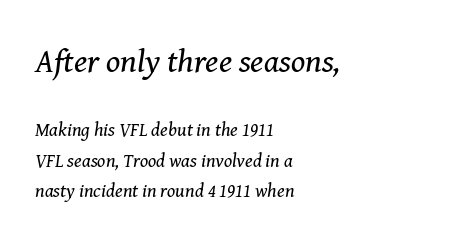
{"serif": "yes", "italic": "yes", "lean": "right", "slant_degrees": 8, "bold": "no", "weight": "regular", "width": "normal", "stroke_contrast": "medium", "x_height": "medium", "monospaced": "no", "underline": "no", "align": "left", "line_spacing": "normal", "line_spacing_ratio": 1.62, "letter_spacing": "normal", "letter_spacing_em": 0.0, "larger_block": "first", "size_ratio": 1.74, "glyph_px": 33}
